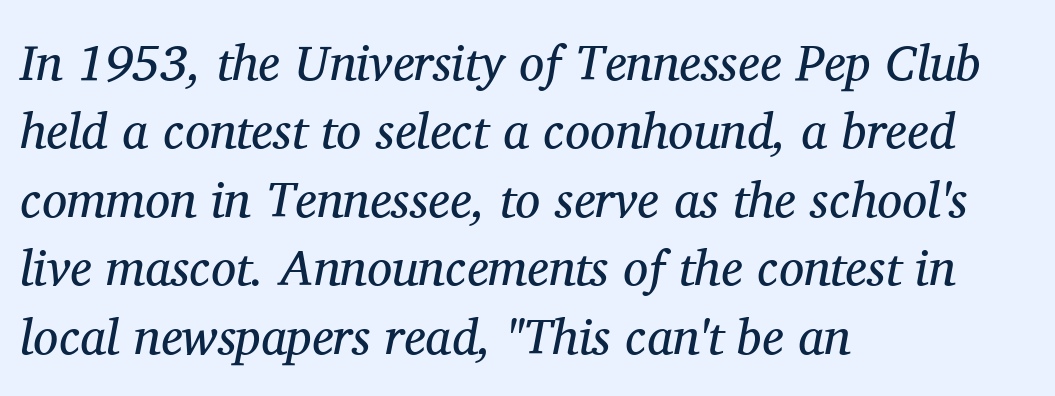
Q: Is the text bold? A: No.
Q: Is the text italic (slanted)? A: Yes, it leans right by about 11 degrees.
Q: Is the typeface a serif or a sans-serif typeface? A: Serif.
Q: Is the text underlined? A: No.
Q: How is the paragraph aligned? A: Left-aligned.
Q: Is the spacing between letters normal or unusually wide? A: Normal.
Q: Is the spacing between lines tight, normal or loose? A: Normal.
Q: Width (condensed, normal, or wide)? A: Normal.
Q: Stroke contrast? A: Medium.
Q: x-height? A: Medium.
Q: Monospaced? A: No.
